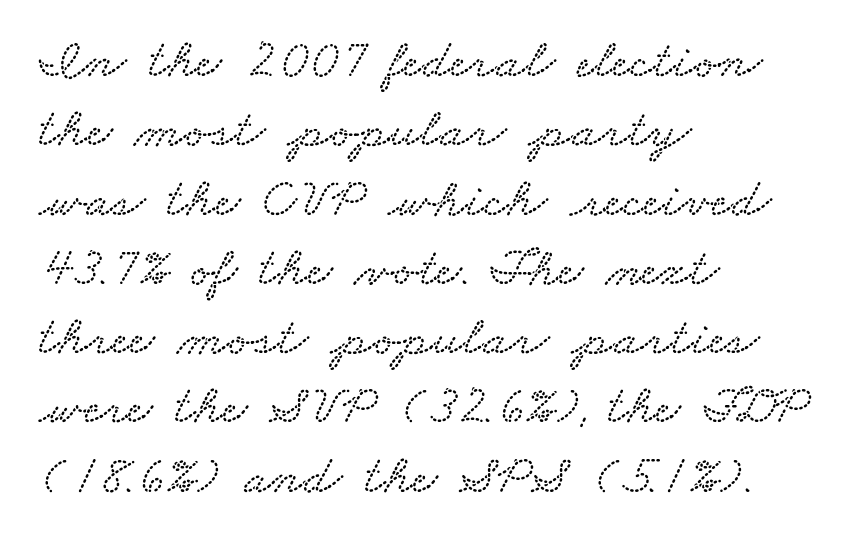
Q: Is the text underlined? A: No.
Q: How is the paragraph aligned? A: Left-aligned.
Q: Is the spacing between letters normal or unusually wide? A: Normal.
Q: Is the spacing between lines tight, normal or loose? A: Normal.
Q: Width (condensed, normal, or wide)? A: Wide.
Q: Stroke contrast? A: Low.
Q: x-height? A: Small.
Q: Monospaced? A: No.
